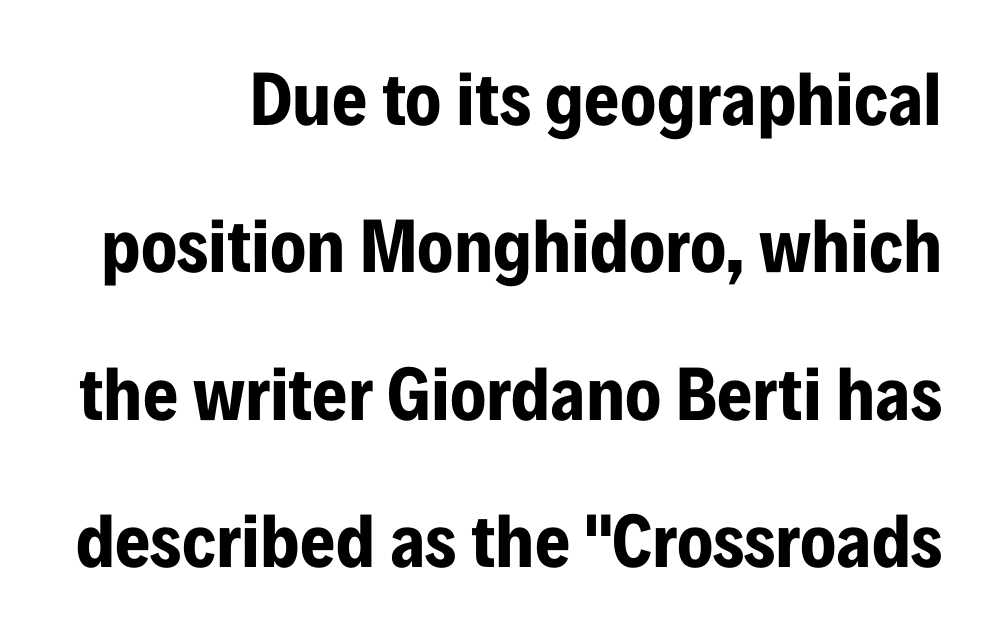
{"serif": "no", "italic": "no", "bold": "yes", "weight": "bold", "width": "condensed", "stroke_contrast": "low", "x_height": "medium", "monospaced": "no", "underline": "no", "align": "right", "line_spacing": "loose", "line_spacing_ratio": 1.94, "letter_spacing": "normal", "letter_spacing_em": 0.0, "glyph_px": 76}
